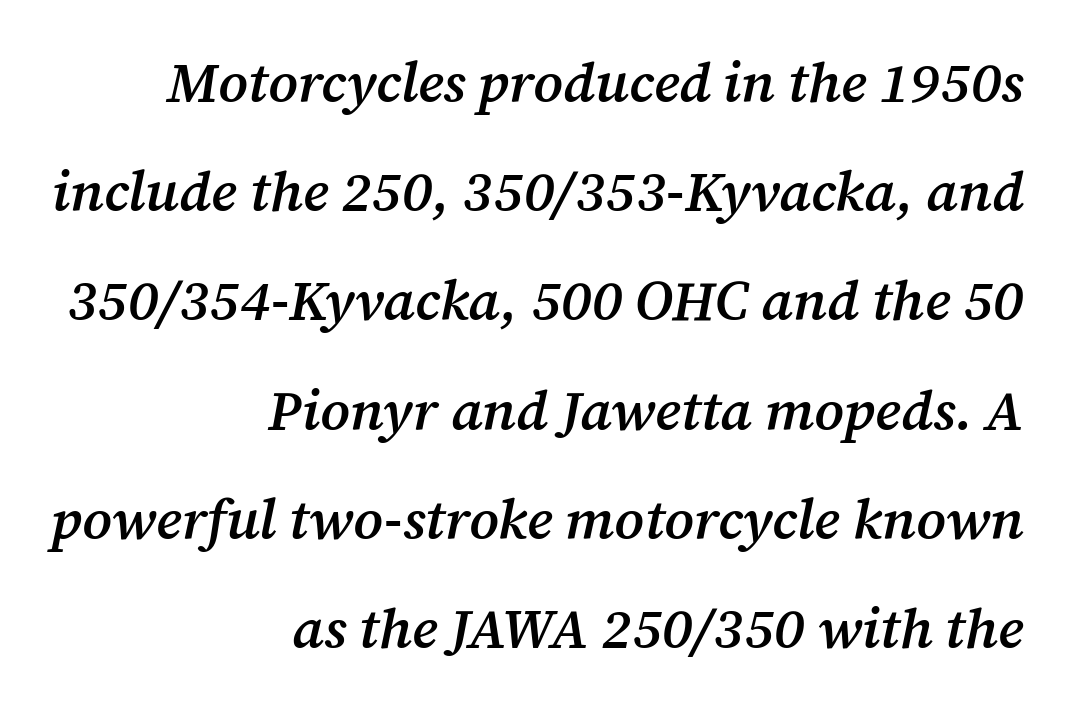
The image shows 56 px semibold serif type, italic (leaning right); set right-aligned, loose line spacing (1.95x), normal letter spacing, not underlined; medium stroke contrast and a medium x-height.
